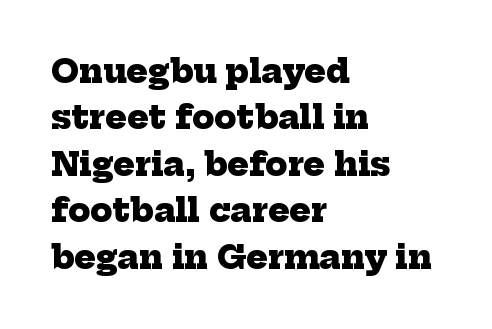
{"serif": "yes", "bold": "yes", "weight": "heavy", "width": "normal", "stroke_contrast": "low", "x_height": "medium", "monospaced": "no", "underline": "no", "align": "left", "line_spacing": "normal", "line_spacing_ratio": 1.45, "letter_spacing": "normal", "letter_spacing_em": 0.0, "glyph_px": 32}
